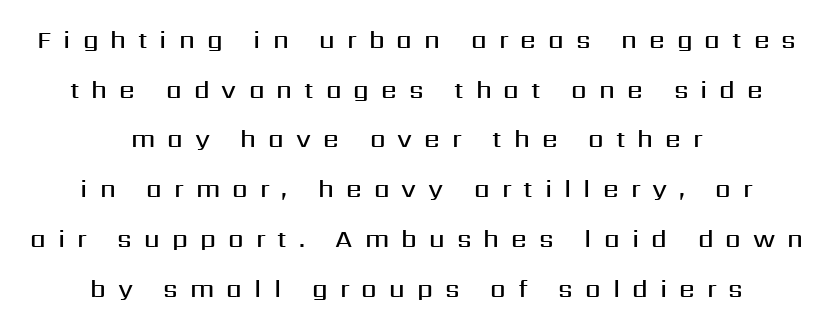
The whitespace from short lines is split evenly between both sides. Whoever set this chose breathing room over compactness in the vertical rhythm. Posture: straight, roman, zero tilt. Honestly, the letter spacing is so wide it's the main thing you notice. Anything drawn beneath the words? Only blank space.
